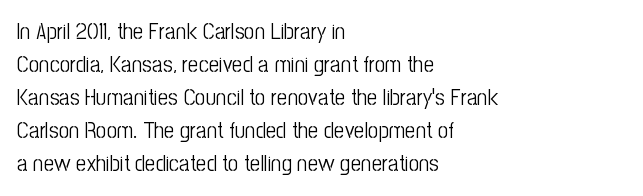
Q: Is the text bold? A: No.
Q: Is the text italic (slanted)? A: No, it is upright.
Q: Is the text underlined? A: No.
Q: How is the paragraph aligned? A: Left-aligned.
Q: Is the spacing between letters normal or unusually wide? A: Normal.
Q: Is the spacing between lines tight, normal or loose? A: Normal.
